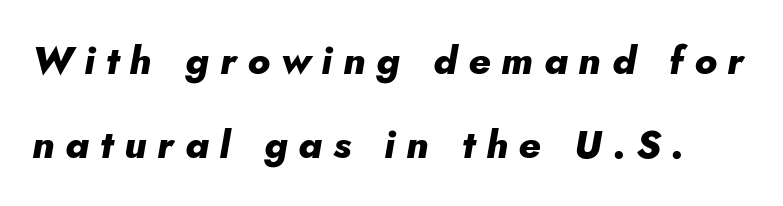
The tracking reads as deliberately expanded to a designer's eye. Observe the lean: these are italic letterforms. Unmarked baselines from the first word to the last. In terms of leading, this rendering errs on the spacious side. The passage shown is typed in a proportional face where columns would drift.
